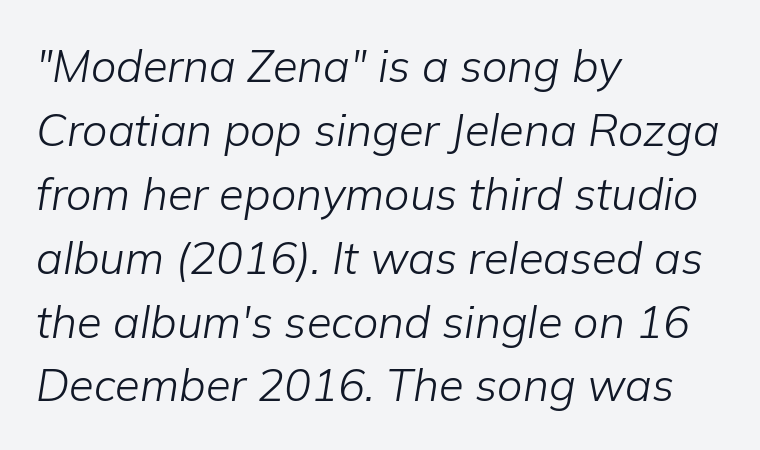
{"italic": "yes", "lean": "right", "slant_degrees": 9, "bold": "no", "weight": "light", "width": "normal", "stroke_contrast": "low", "x_height": "medium", "monospaced": "no", "underline": "no", "align": "left", "line_spacing": "normal", "line_spacing_ratio": 1.42, "letter_spacing": "normal", "letter_spacing_em": 0.0, "glyph_px": 45}
